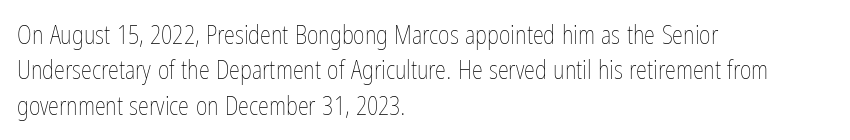
The image shows 25 px text type, upright; set left-aligned, normal line spacing (1.42x), normal letter spacing, not underlined.
